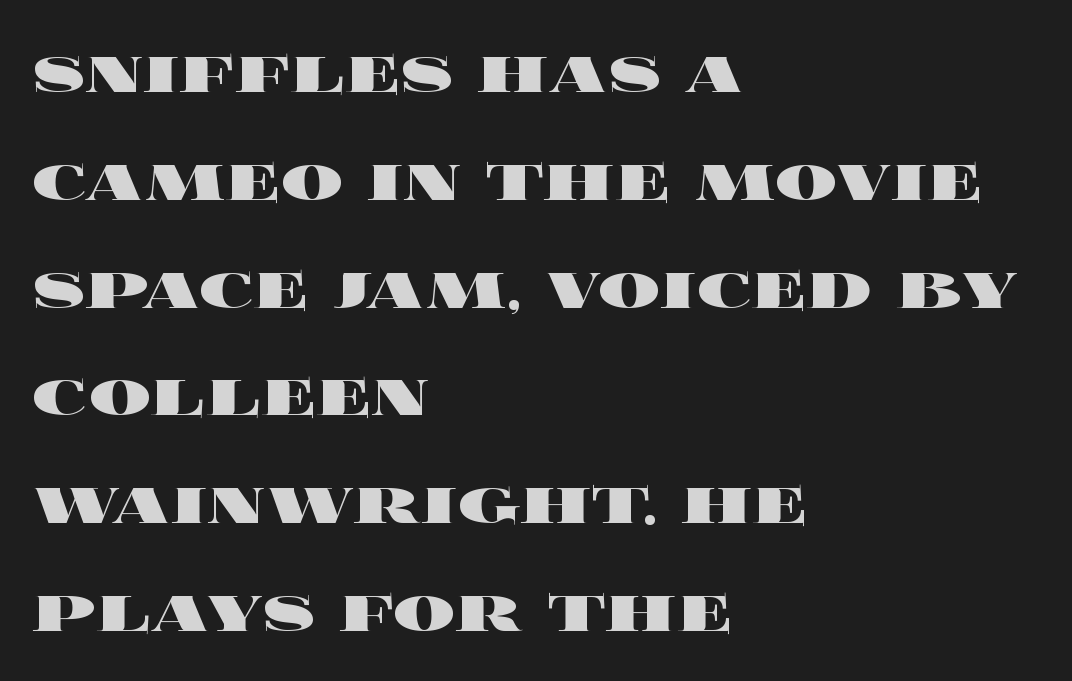
Ordinary non-slanted type is in use. Each line starts at the same left margin while the right side varies. Spacing verdict: proportional, widths tailored to each character. The block of text has a typical density, with ordinary space between rows. Check the space under the baseline: it is left empty. The rendering keeps characters at their native spacing.
